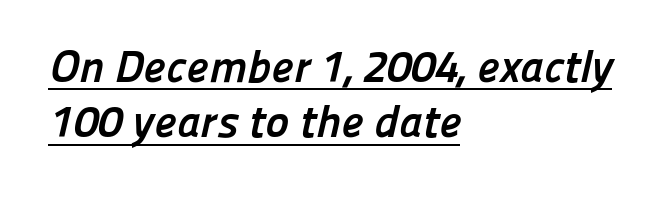
Q: Is the text bold? A: Yes.
Q: Is the typeface a serif or a sans-serif typeface? A: Sans-serif.
Q: Is the text underlined? A: Yes.
Q: How is the paragraph aligned? A: Left-aligned.
Q: Is the spacing between letters normal or unusually wide? A: Normal.
Q: Width (condensed, normal, or wide)? A: Normal.
Q: Stroke contrast? A: Low.
Q: x-height? A: Medium.
Q: Monospaced? A: No.
